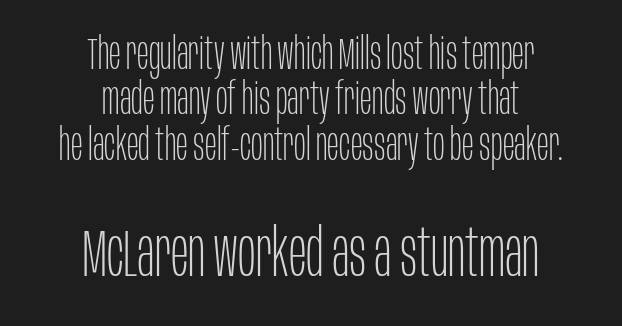
Q: Is the text bold? A: No.
Q: Is the text italic (slanted)? A: No, it is upright.
Q: Is the typeface a serif or a sans-serif typeface? A: Sans-serif.
Q: Is the text underlined? A: No.
Q: How is the paragraph aligned? A: Centered.
Q: Is the spacing between letters normal or unusually wide? A: Normal.
Q: Is the spacing between lines tight, normal or loose? A: Tight.
Q: Which block of text is set in a larger size, the first (top) or the second (bottom)? A: The second (bottom) one.
Q: Width (condensed, normal, or wide)? A: Condensed.
Q: Stroke contrast? A: Low.
Q: x-height? A: Large.
Q: Monospaced? A: No.
